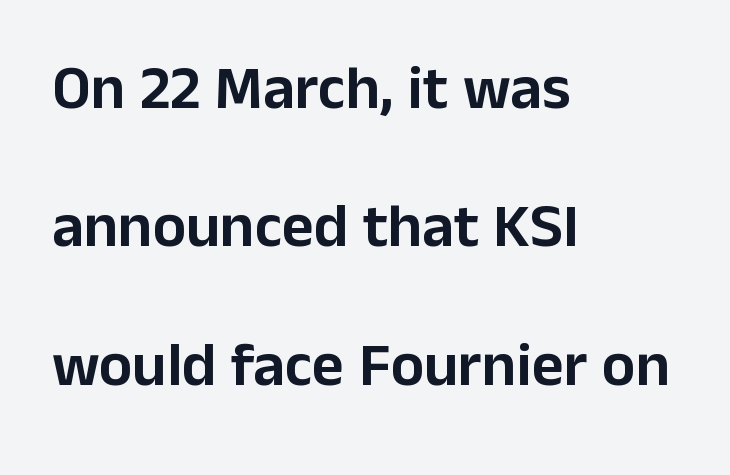
The letters advance in unequal steps, a hallmark of proportional type. What stands out about the letter spacing? Nothing — it is the standard amount. Check the space under the baseline: it is left empty. A typesetter would label this face a sans. A roman cut, with each character standing at attention.
